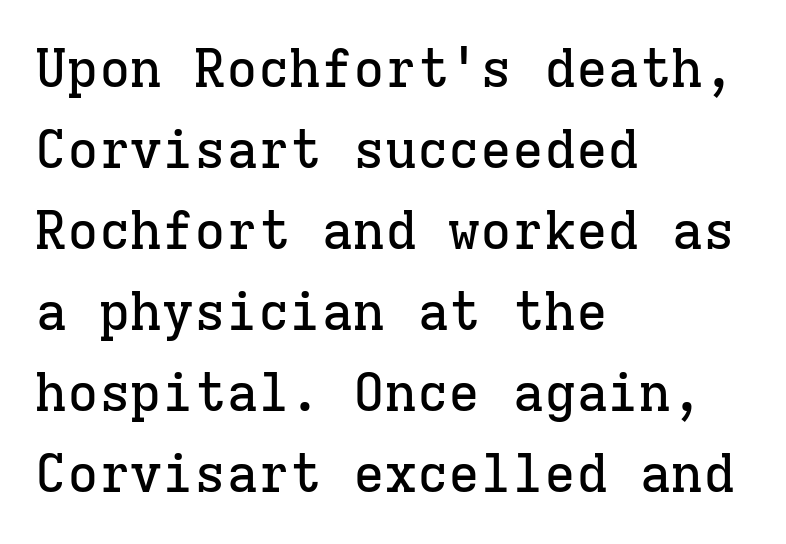
The glyphs are unaccompanied by any horizontal stroke below them. No italicization has been applied; the sample stays upright. Old-style or modern, the face here clearly has serifs. You could count columns in this text — the font is strictly monospaced.
